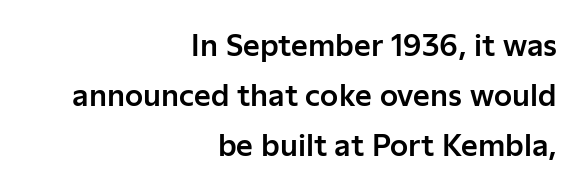
What stands out about the letter spacing? Nothing — it is the standard amount. The words here are not underlined. Varying glyph widths throughout — classic text-font behaviour. Check where the strokes stop: nothing finishes them off — pure sans. The typesetter chose a ragged-left arrangement here. Quick note: not italic, upright.
